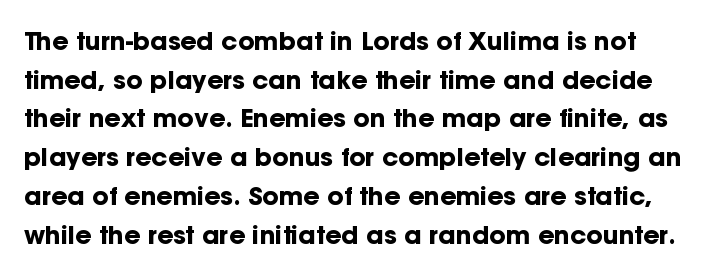
The image shows 25 px bold type, upright; set normal line spacing (1.55x), normal letter spacing, not underlined.
